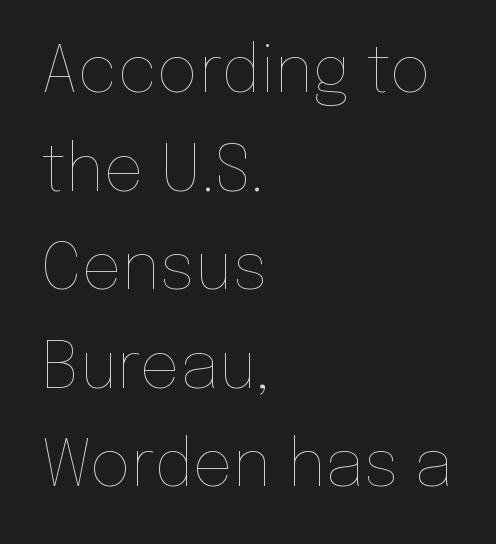
This is roman type, the default non-slanted kind. The letters advance in unequal steps, a hallmark of proportional type. Quick note: interline space is typical. This rendering uses left alignment, leaving the right contour irregular. Compared with typical body copy, the letter spacing here is the same.
